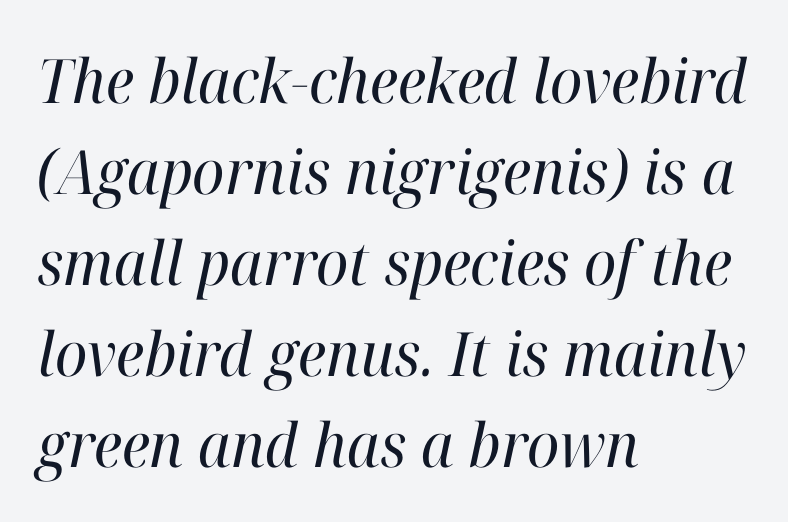
{"serif": "yes", "italic": "yes", "lean": "right", "slant_degrees": 12, "bold": "no", "weight": "regular", "width": "normal", "stroke_contrast": "high", "x_height": "medium", "monospaced": "no", "underline": "no", "align": "left", "line_spacing": "normal", "line_spacing_ratio": 1.49, "letter_spacing": "normal", "letter_spacing_em": 0.0, "glyph_px": 61}
